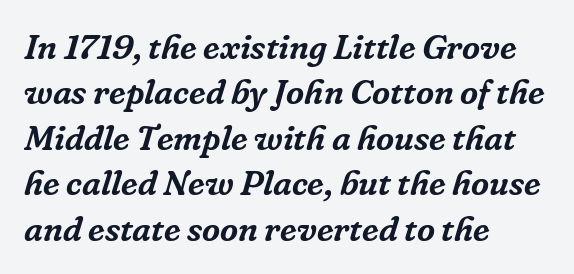
The image shows 35 px serif type, italic (leaning right); set left-aligned, normal line spacing (1.3x), normal letter spacing, not underlined; low stroke contrast and a medium x-height.
